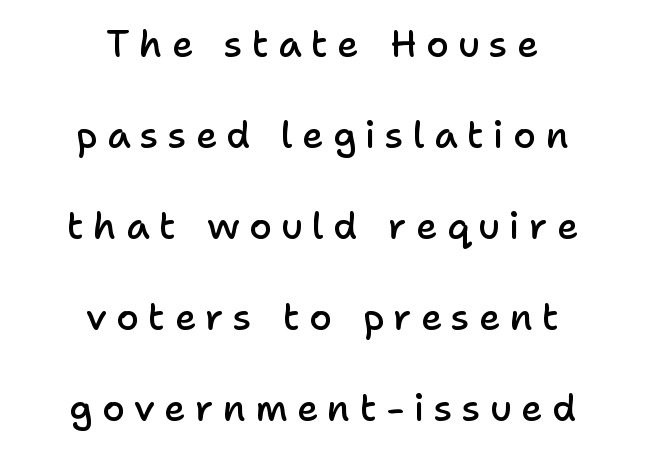
Posture: vertical. Underlining? Definitely not there. Which margin do the lines hug? Neither — every line sits in the middle. Is this a sans? Yes — the strokes have no serifs. These lines stand farther apart than default settings would place them.
